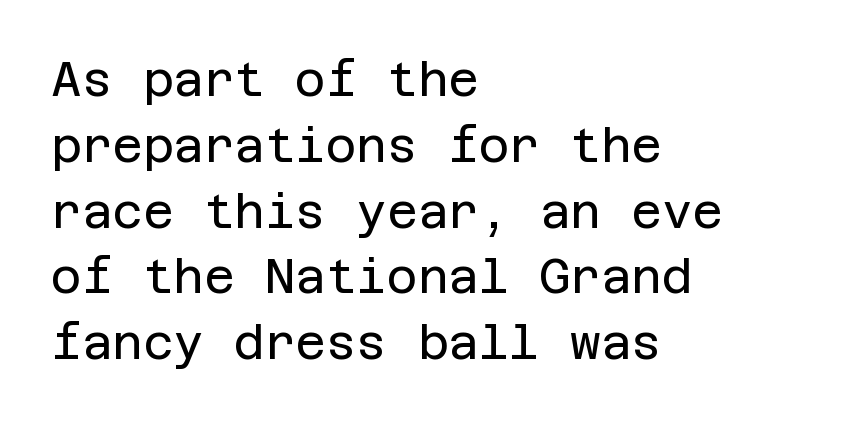
Upright lettering throughout. Reading down the column, the eye jumps a familiar distance to each next line. The text was rendered using a sans face with plain stroke endings. The face used here is rendered with its standard letterfit. No word sits above an underline.
